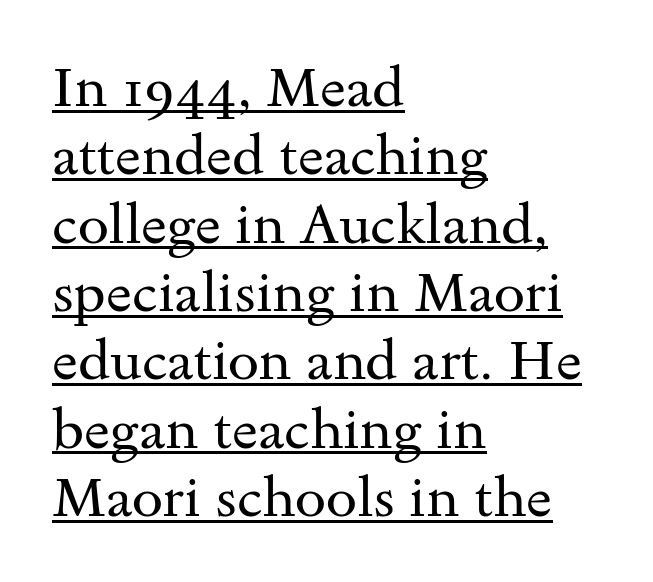
The image shows 56 px regular-weight, wide serif type, upright; set left-aligned, line spacing 1.22x, normal letter spacing, underlined; medium stroke contrast and a small x-height.
